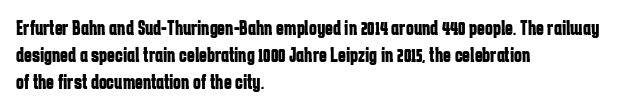
{"italic": "no", "bold": "yes", "underline": "no", "align": "left", "line_spacing": "normal", "line_spacing_ratio": 1.29, "letter_spacing": "normal", "letter_spacing_em": 0.0, "glyph_px": 21}
